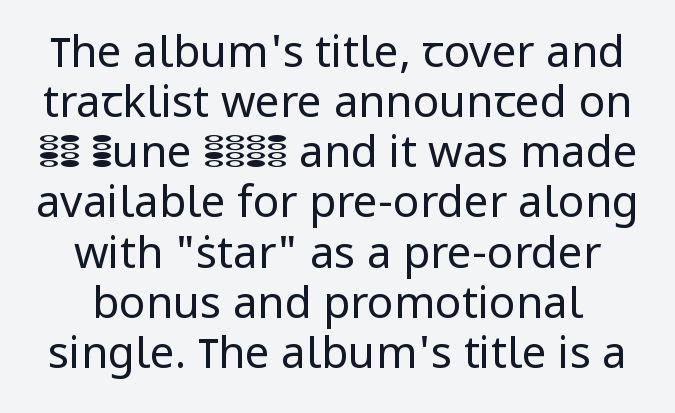
The image shows 44 px regular-weight sans-serif type, upright; set centered, tight line spacing (1.14x), normal letter spacing, not underlined; low stroke contrast and a medium x-height.
